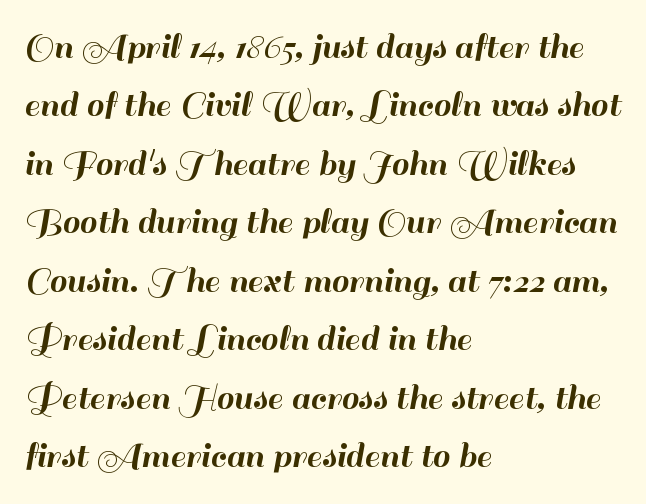
{"serif": "no", "width": "normal", "stroke_contrast": "high", "x_height": "small", "monospaced": "no", "underline": "no", "align": "left", "line_spacing": "normal", "line_spacing_ratio": 1.5, "letter_spacing": "normal", "letter_spacing_em": 0.0, "glyph_px": 39}
